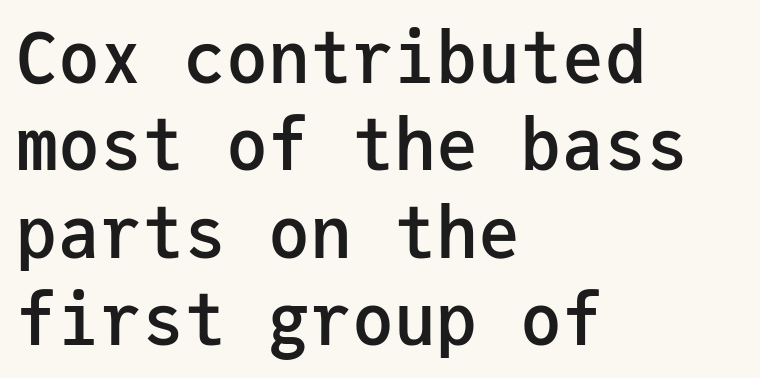
Vertically, the passage feels balanced, rows spaced as you'd expect. Every character here occupies the same horizontal width, giving the sample a typewriter-like rhythm. The space directly below the letters is spotless. Letter spacing: default. This sample uses a sans-serif face.
